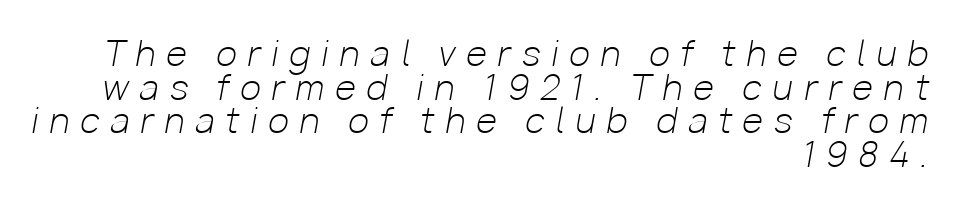
Q: Is the text bold? A: No.
Q: Is the text italic (slanted)? A: Yes, it leans right by about 10 degrees.
Q: Is the text underlined? A: No.
Q: How is the paragraph aligned? A: Right-aligned.
Q: Is the spacing between letters normal or unusually wide? A: Unusually wide.
Q: Is the spacing between lines tight, normal or loose? A: Tight.
Q: Width (condensed, normal, or wide)? A: Normal.
Q: Stroke contrast? A: Low.
Q: x-height? A: Medium.
Q: Monospaced? A: No.
